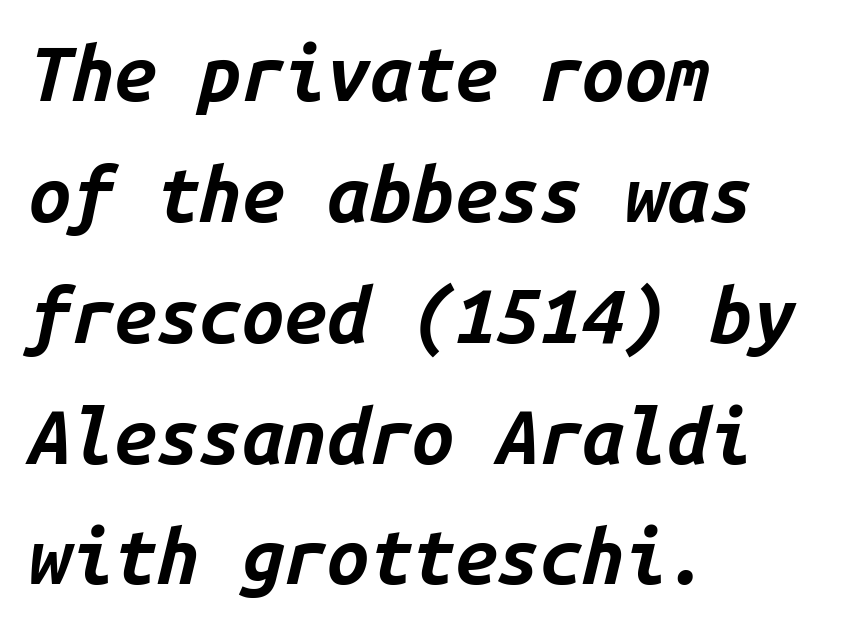
The letters march in equal steps, a hallmark of fixed-pitch type. Vertical spacing — default. The glyphs have the mass of a bold cut. Observe the ordinary spacing: letters are neighbours, not strangers. Italic? Definitely — the glyphs are oblique. Glance below the letters and you will spot only blank space.
